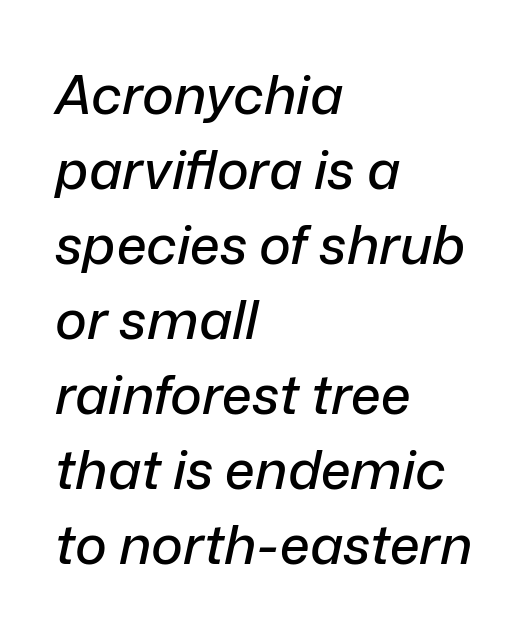
Q: Is the text italic (slanted)? A: Yes, it leans right by about 12 degrees.
Q: Is the text underlined? A: No.
Q: How is the paragraph aligned? A: Left-aligned.
Q: Is the spacing between letters normal or unusually wide? A: Normal.
Q: Is the spacing between lines tight, normal or loose? A: Normal.
Q: Width (condensed, normal, or wide)? A: Normal.
Q: Stroke contrast? A: Low.
Q: x-height? A: Medium.
Q: Monospaced? A: No.
